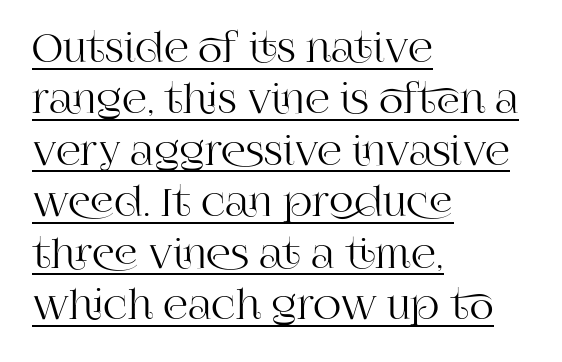
The image shows 39 px serif type, upright; set left-aligned, normal line spacing (1.32x), normal letter spacing, underlined; high stroke contrast and a large x-height.
